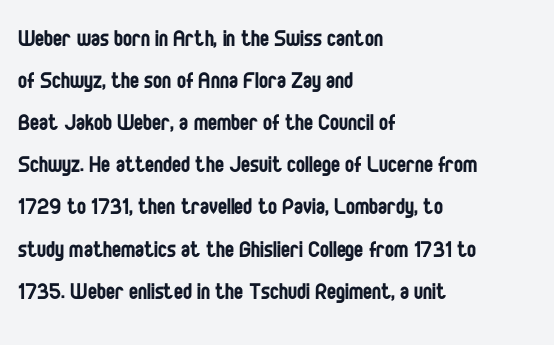
The image shows 27 px text type, upright; set left-aligned, normal line spacing (1.56x), normal letter spacing, not underlined.
